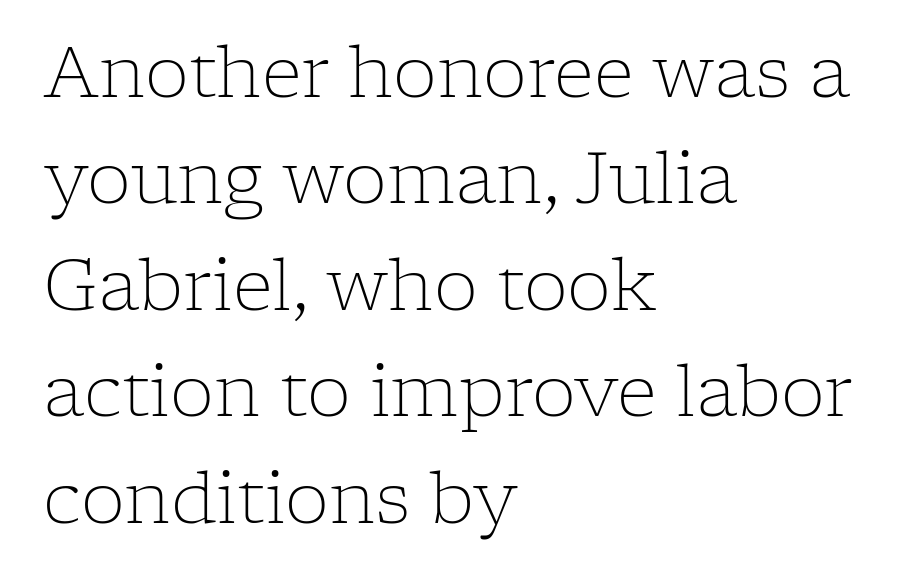
The lettering stays uniformly vertical, giving the passage a roman look. The face used here is seriffed, in the tradition of book romans. Does the leading feel generous? No, just average. Summary of weight: not heavy and not bold. Characters follow at the spacing the type designer built in.
